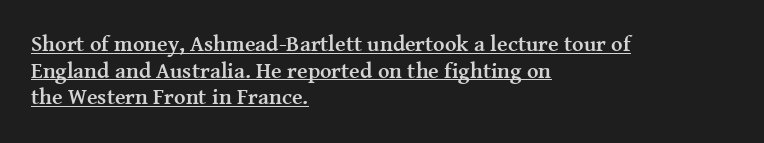
The image shows 22 px bold type, upright; set left-aligned, line spacing 1.21x, normal letter spacing, underlined.
